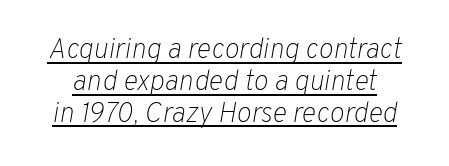
{"italic": "yes", "lean": "right", "slant_degrees": 10, "bold": "no", "weight": "light", "width": "normal", "stroke_contrast": "low", "x_height": "medium", "monospaced": "no", "underline": "yes", "line_spacing": "tight", "line_spacing_ratio": 1.14, "letter_spacing": "normal", "letter_spacing_em": 0.0, "glyph_px": 28}
